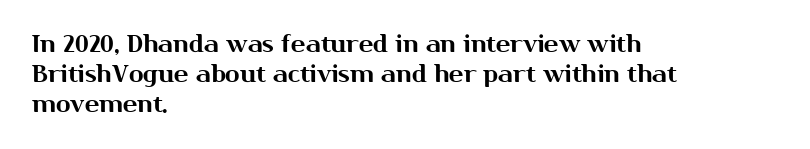
The image shows 24 px text type, upright; set left-aligned, line spacing 1.24x, normal letter spacing, not underlined.
